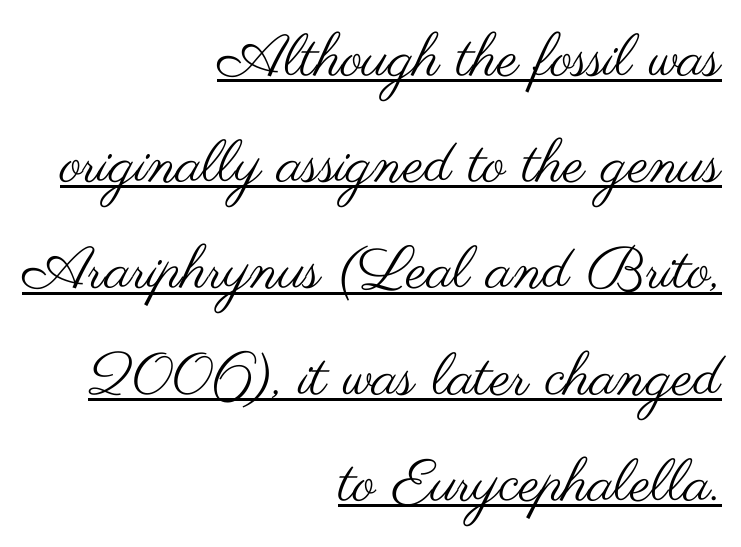
Q: Is the text bold? A: No.
Q: Is the text italic (slanted)? A: Yes.
Q: Is the typeface a serif or a sans-serif typeface? A: Sans-serif.
Q: Is the text underlined? A: Yes.
Q: How is the paragraph aligned? A: Right-aligned.
Q: Is the spacing between letters normal or unusually wide? A: Normal.
Q: Width (condensed, normal, or wide)? A: Wide.
Q: Stroke contrast? A: Medium.
Q: x-height? A: Small.
Q: Monospaced? A: No.
